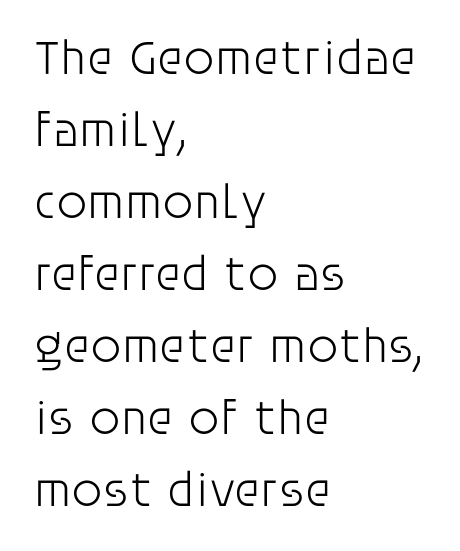
The image shows 49 px light sans-serif type, upright; set left-aligned, normal line spacing (1.47x), normal letter spacing, not underlined; low stroke contrast and a large x-height.
